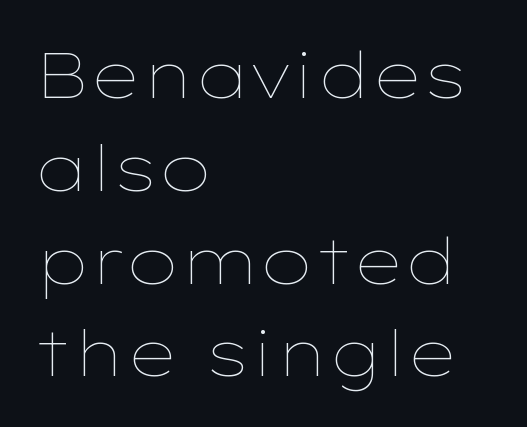
Q: Is the text bold? A: No.
Q: Is the text italic (slanted)? A: No, it is upright.
Q: Is the text underlined? A: No.
Q: How is the paragraph aligned? A: Left-aligned.
Q: Is the spacing between letters normal or unusually wide? A: Normal.
Q: Is the spacing between lines tight, normal or loose? A: Normal.
Q: Width (condensed, normal, or wide)? A: Wide.
Q: Stroke contrast? A: Low.
Q: x-height? A: Medium.
Q: Monospaced? A: No.
